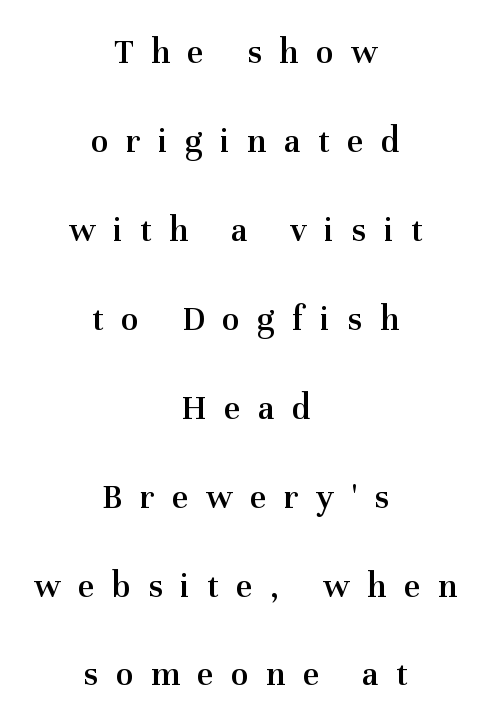
{"serif": "yes", "italic": "no", "bold": "semi", "weight": "semibold", "width": "normal", "stroke_contrast": "medium", "x_height": "medium", "monospaced": "no", "underline": "no", "align": "center", "line_spacing": "loose", "line_spacing_ratio": 2.47, "letter_spacing": "wide", "letter_spacing_em": 0.49, "glyph_px": 36}
